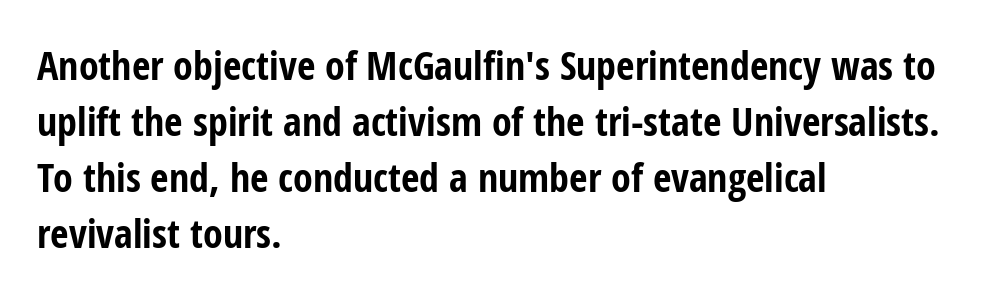
The image shows 40 px bold, condensed sans-serif type, upright; set left-aligned, normal line spacing (1.4x), normal letter spacing, not underlined; low stroke contrast and a medium x-height.
